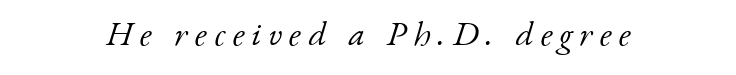
{"serif": "yes", "italic": "yes", "lean": "right", "slant_degrees": 17, "bold": "no", "weight": "light", "width": "normal", "stroke_contrast": "low", "x_height": "small", "monospaced": "no", "underline": "no", "letter_spacing": "wide", "letter_spacing_em": 0.21, "glyph_px": 34}
